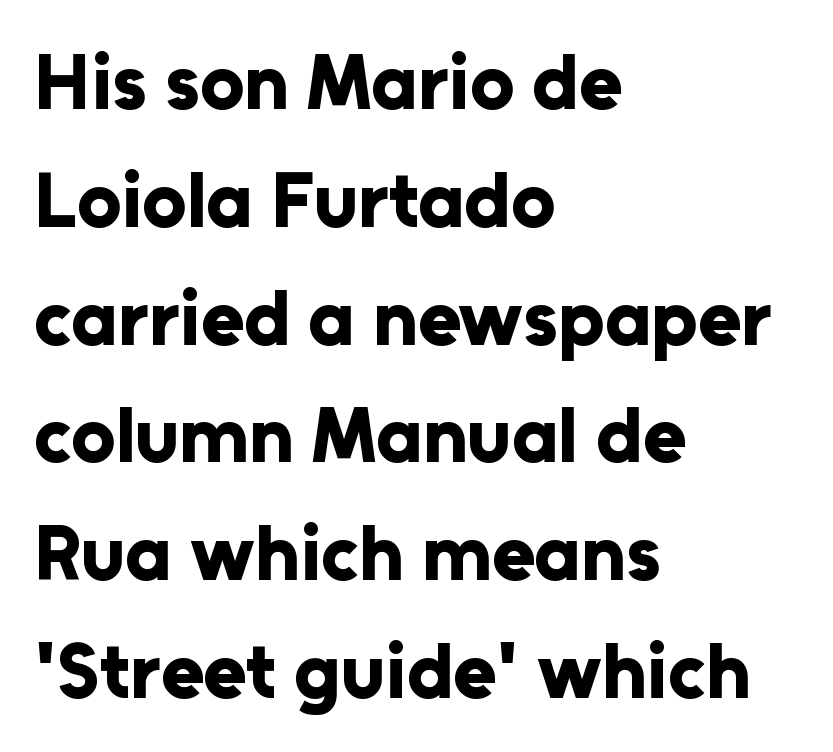
The sample has been set heavy, in full bold. This is roman type, the default non-slanted kind. Typeset ragged right — the left edge is the straight one. The glyphs in this specimen are sans serif. A typesetter would call this zero additional tracking. What's the leading like? Ordinary, nothing unusual.
